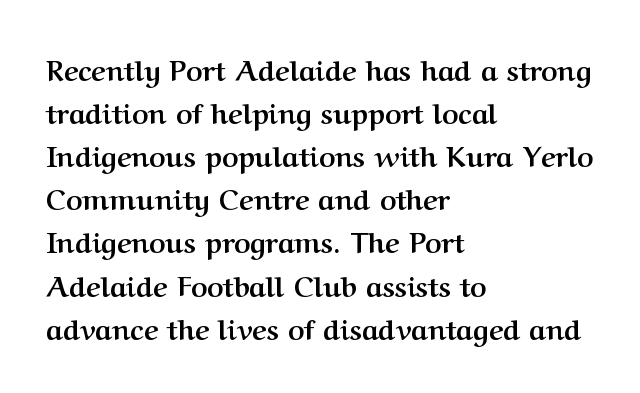
Pretty heavy lettering here — definitely bold. The designer left line spacing at the default. This sample has the flowing, uneven cadence of proportional lettering. The glyphs in this specimen are seriffed. It's the straight-up-and-down kind of type.
